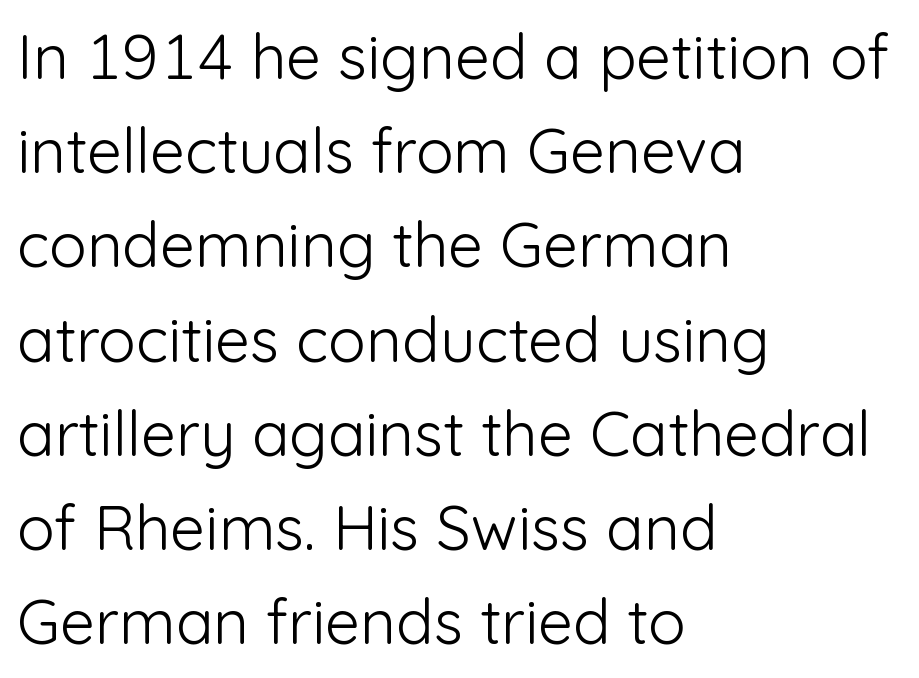
Q: Is the text bold? A: No.
Q: Is the text italic (slanted)? A: No, it is upright.
Q: Is the typeface a serif or a sans-serif typeface? A: Sans-serif.
Q: Is the text underlined? A: No.
Q: How is the paragraph aligned? A: Left-aligned.
Q: Is the spacing between letters normal or unusually wide? A: Normal.
Q: Is the spacing between lines tight, normal or loose? A: Normal.
Q: Width (condensed, normal, or wide)? A: Normal.
Q: Stroke contrast? A: Low.
Q: x-height? A: Medium.
Q: Monospaced? A: No.
